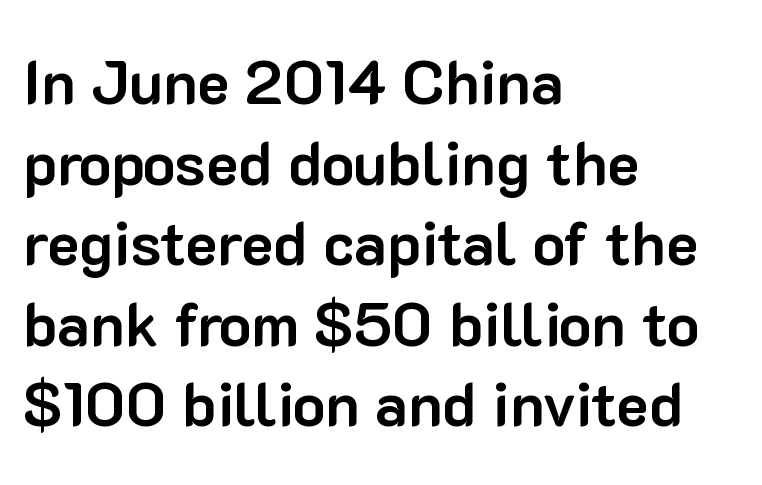
Q: Is the text bold? A: Yes.
Q: Is the text italic (slanted)? A: No, it is upright.
Q: Is the typeface a serif or a sans-serif typeface? A: Sans-serif.
Q: Is the text underlined? A: No.
Q: How is the paragraph aligned? A: Left-aligned.
Q: Is the spacing between letters normal or unusually wide? A: Normal.
Q: Is the spacing between lines tight, normal or loose? A: Normal.
Q: Width (condensed, normal, or wide)? A: Normal.
Q: Stroke contrast? A: Low.
Q: x-height? A: Medium.
Q: Monospaced? A: No.
